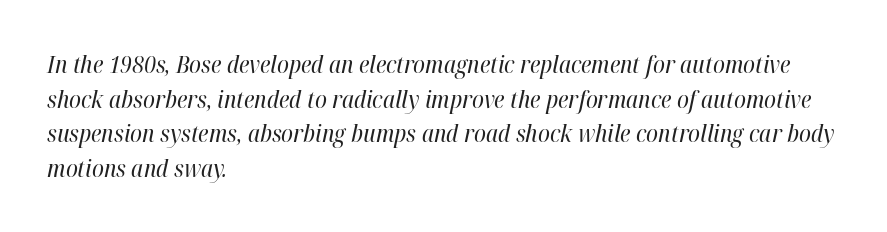
{"italic": "yes", "lean": "right", "slant_degrees": 12, "bold": "no", "underline": "no", "align": "left", "line_spacing": "normal", "line_spacing_ratio": 1.44, "letter_spacing": "normal", "letter_spacing_em": 0.0, "glyph_px": 24}
